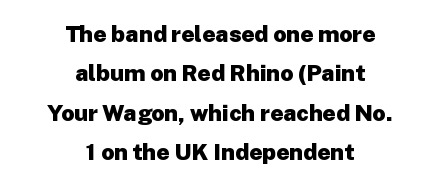
The image shows 23 px bold type, upright; set centered, line spacing 1.71x, normal letter spacing, not underlined.
